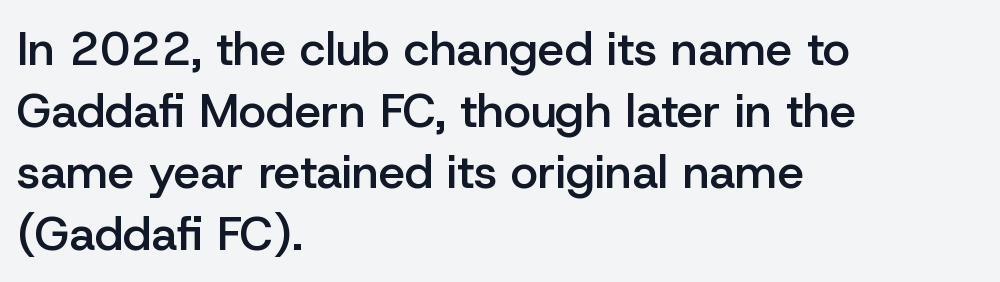
Q: Is the text bold? A: Semi-bold.
Q: Is the text italic (slanted)? A: No, it is upright.
Q: Is the typeface a serif or a sans-serif typeface? A: Sans-serif.
Q: Is the text underlined? A: No.
Q: How is the paragraph aligned? A: Left-aligned.
Q: Is the spacing between letters normal or unusually wide? A: Normal.
Q: Is the spacing between lines tight, normal or loose? A: Normal.
Q: Width (condensed, normal, or wide)? A: Normal.
Q: Stroke contrast? A: Low.
Q: x-height? A: Medium.
Q: Monospaced? A: No.
